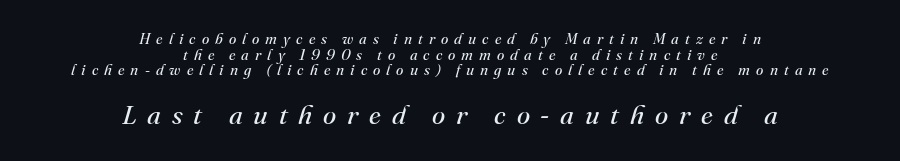
{"italic": "yes", "lean": "right", "slant_degrees": 16, "bold": "no", "underline": "no", "align": "center", "line_spacing": "tight", "line_spacing_ratio": 1.04, "letter_spacing": "wide", "letter_spacing_em": 0.4, "larger_block": "second", "size_ratio": 1.8, "glyph_px": 27}
